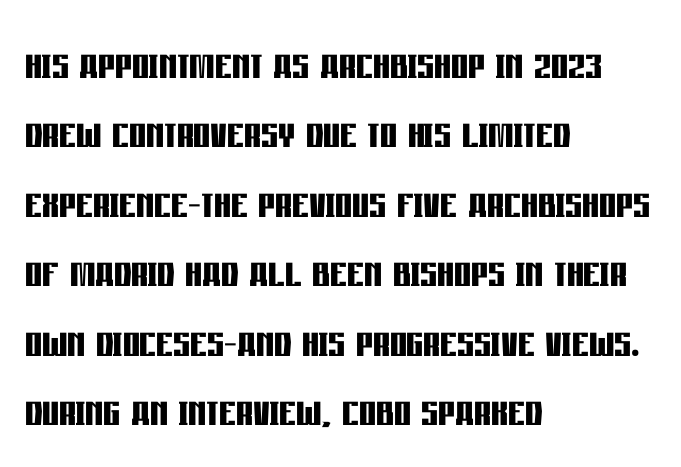
{"serif": "no", "italic": "no", "bold": "yes", "weight": "semibold", "width": "condensed", "stroke_contrast": "low", "x_height": "large", "monospaced": "no", "underline": "no", "align": "left", "line_spacing": "normal", "line_spacing_ratio": 1.31, "letter_spacing": "normal", "letter_spacing_em": 0.0, "glyph_px": 53}
